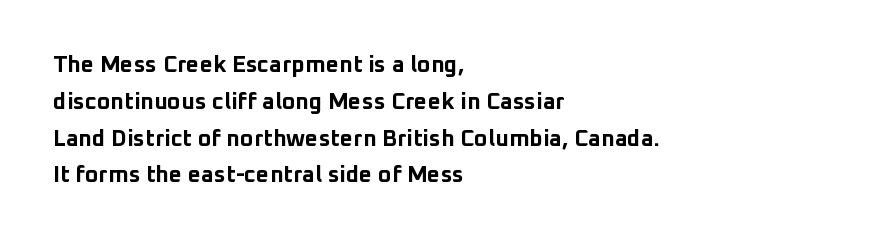
The passage shown stacks its lines at a standard gap. The rag falls on the right side of this text block. Nope, not italic — everything's standing straight. Rule under the text: the space is simply empty. The face used here is rendered with its standard letterfit.
